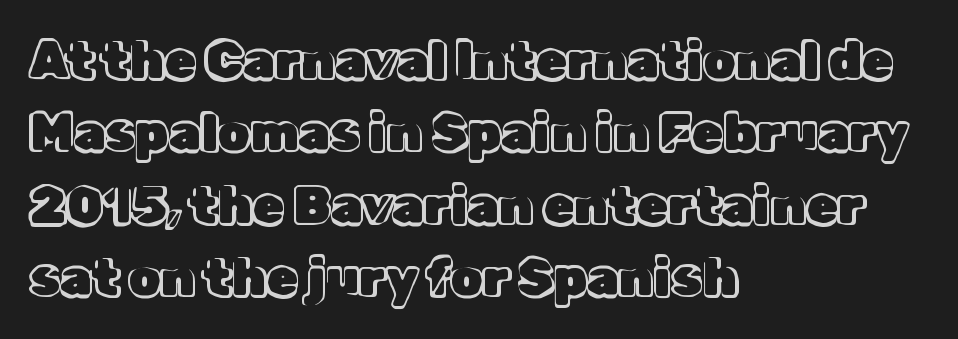
The image shows 51 px text type, upright; set left-aligned, normal line spacing (1.42x), normal letter spacing, not underlined; a medium x-height.
